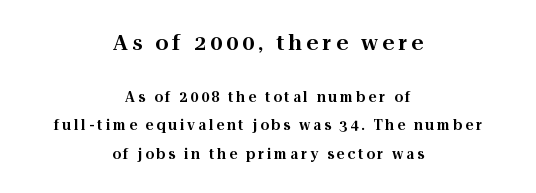
The image shows 21 px text type, upright; set centered, loose line spacing (2.02x), unusually wide letter spacing (+0.2 em), not underlined; the first (top) block is 1.5x larger.
